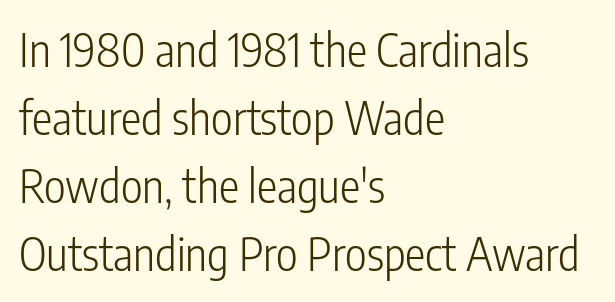
These lines were composed using upright roman letters. Each line starts at the same left margin while the right side varies. The strokes are not fattened; the text isn't bold. No word sits above an underline.
